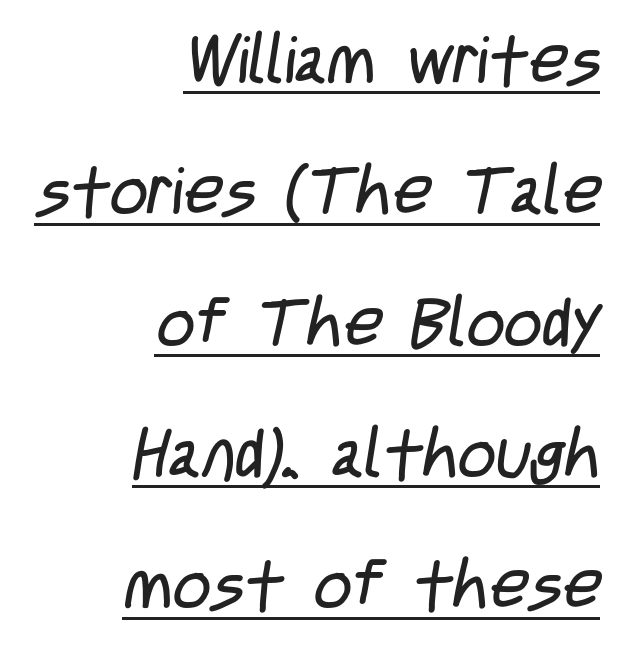
The image shows 66 px regular-weight, condensed sans-serif type; set right-aligned, loose line spacing (1.99x), normal letter spacing, underlined; low stroke contrast and a large x-height.
